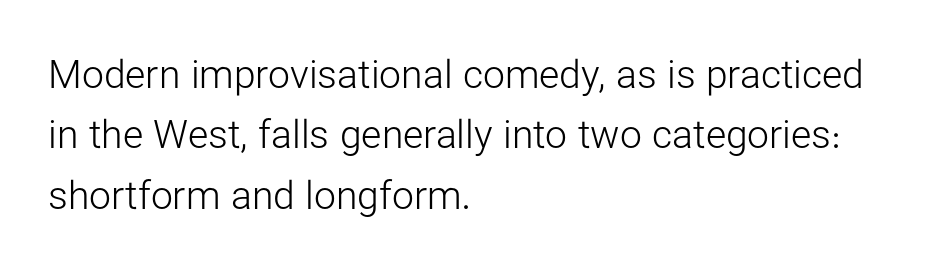
Do the characters align in a grid? No, the font is proportional. Observe the ordinary spacing: letters are neighbours, not strangers. The space directly below the letters is spotless. Weight: not bold — regular or lighter. Which margin do the lines hug? The left one — the right edge is uneven. Serif or sans? Sans — the stroke terminals are bare.
